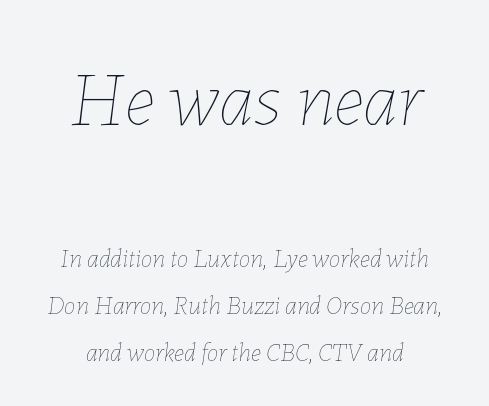
The typesetter chose a symmetrical, centered arrangement here. The face used here is proportionally spaced, like ordinary book or web type. No extra tracking has been applied to these lines. Letters have the restrained weight of plain body copy at most.
